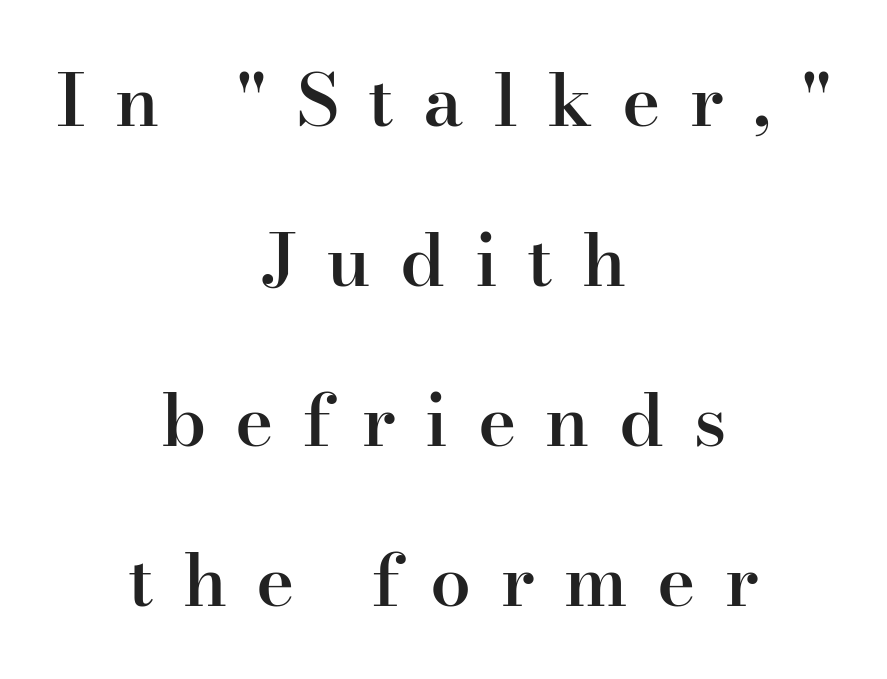
The type is letterspaced generously, with wide tracking. The axis of the letterforms is exactly vertical. How would I describe the line gaps? Wide and relaxed. Observe the serifs anchoring each vertical stroke in this sample. Bold? Not quite — semibold, heavier than regular but stopping short. Honestly, there is no underline to notice here at all.
